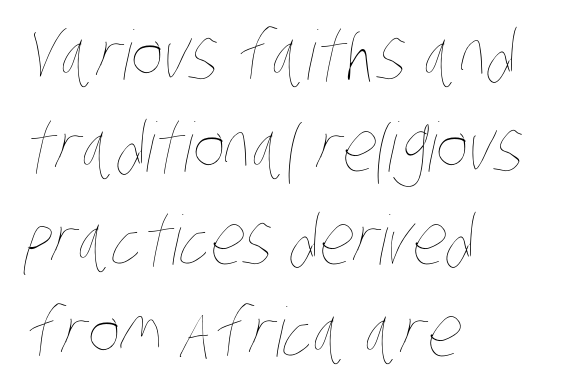
Q: Is the text bold? A: No.
Q: Is the text underlined? A: No.
Q: How is the paragraph aligned? A: Left-aligned.
Q: Is the spacing between letters normal or unusually wide? A: Normal.
Q: Is the spacing between lines tight, normal or loose? A: Normal.
Q: Width (condensed, normal, or wide)? A: Condensed.
Q: Stroke contrast? A: Low.
Q: x-height? A: Large.
Q: Monospaced? A: No.
